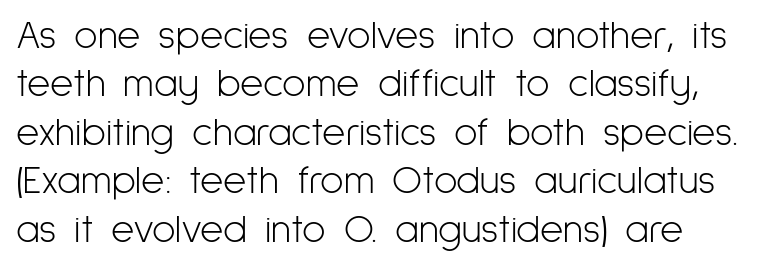
The image shows 40 px light, condensed sans-serif type, upright; set line spacing 1.21x, normal letter spacing, not underlined; low stroke contrast and a medium x-height.
